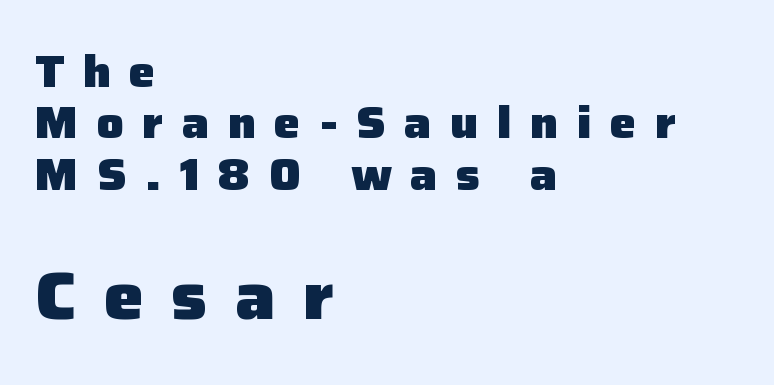
The image shows 67 px heavy sans-serif type, upright; set left-aligned, tight line spacing (1.14x), unusually wide letter spacing (+0.41 em), not underlined; the second (bottom) block is 1.49x larger; low stroke contrast and a medium x-height.
